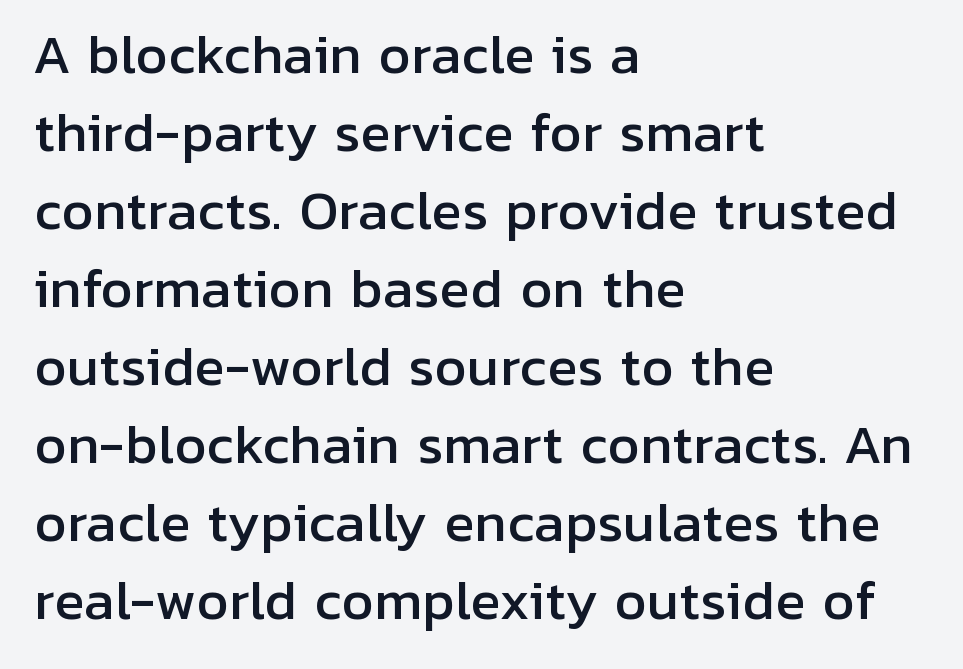
The image shows 51 px sans-serif type, upright; set left-aligned, normal line spacing (1.53x), normal letter spacing, not underlined; low stroke contrast and a medium x-height.
